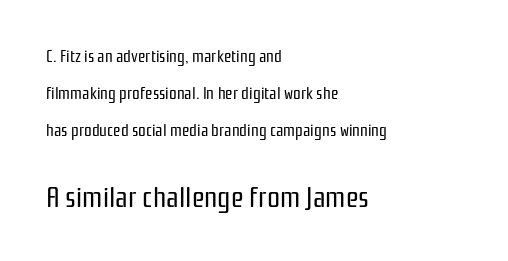
The image shows 29 px regular-weight, condensed sans-serif type, upright; set left-aligned, loose line spacing (2.17x), normal letter spacing, not underlined; the second (bottom) block is 1.71x larger; low stroke contrast and a medium x-height.
